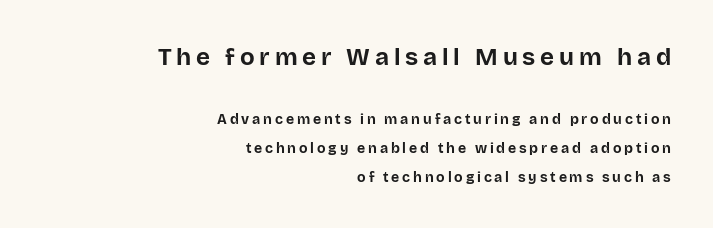
Posture: upright roman. These lines stack with their right ends in a neat column. Emphasis by weight is at full strength: bold. The rendering uses a large line-height, opening up the rows.
